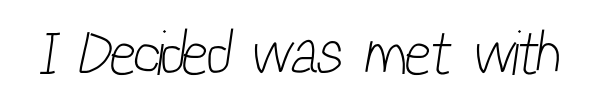
Each word holds together tightly as a unit, with standard inter-letter gaps. Unbolded letterforms with no extra heft. To sum up the face: it is a sans, with no serifs. The passage shown is typed in a proportional face where columns would drift.
